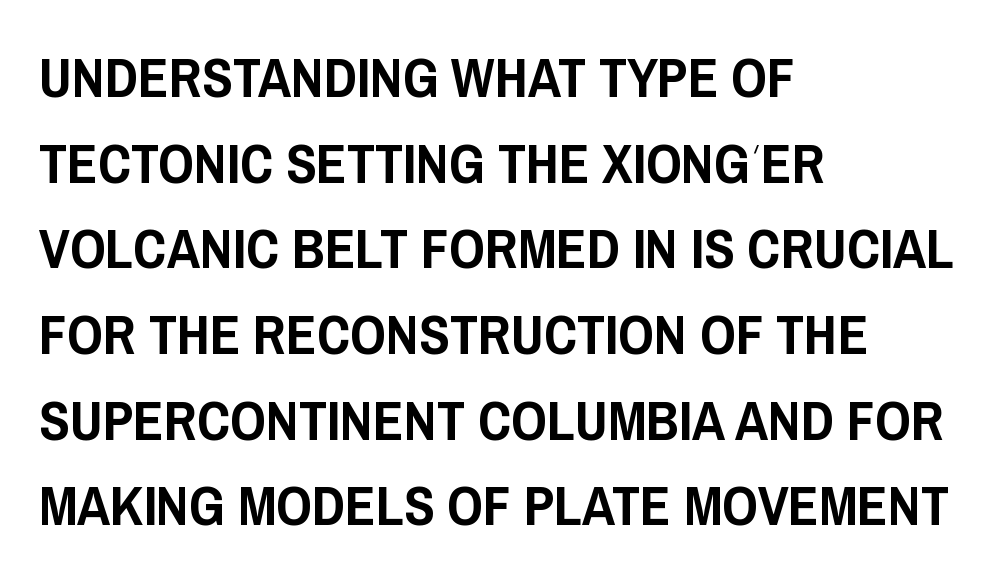
Q: Is the text italic (slanted)? A: No, it is upright.
Q: Is the typeface a serif or a sans-serif typeface? A: Sans-serif.
Q: Is the text underlined? A: No.
Q: How is the paragraph aligned? A: Left-aligned.
Q: Is the spacing between letters normal or unusually wide? A: Normal.
Q: Is the spacing between lines tight, normal or loose? A: Normal.
Q: Width (condensed, normal, or wide)? A: Condensed.
Q: Stroke contrast? A: Low.
Q: x-height? A: Large.
Q: Monospaced? A: No.
